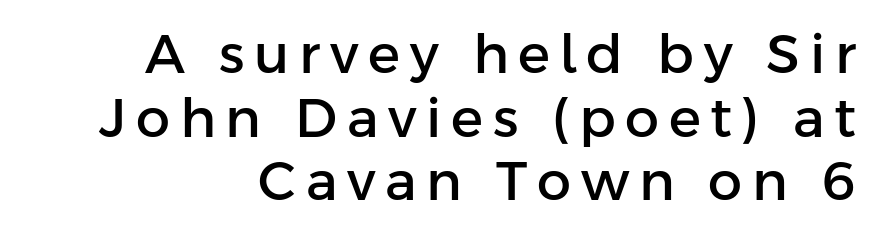
The image shows 54 px sans-serif type, upright; set right-aligned, line spacing 1.18x, not underlined; low stroke contrast and a medium x-height.
